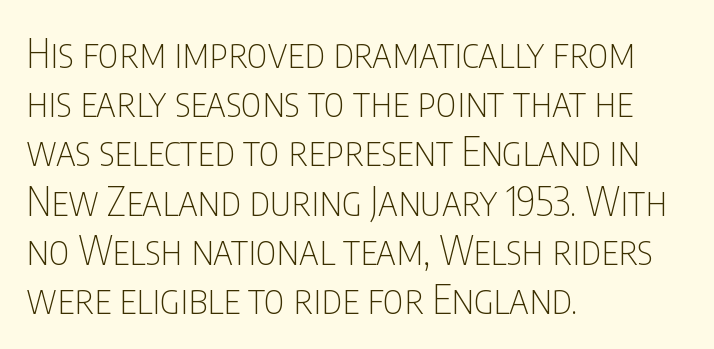
A sans-serif font was chosen for this passage. Each stroke keeps to a modest, everyday thickness or less. Words float on clear page, feet unadorned. Here the designer chose a conventional face with non-uniform glyph widths. Rendered with straight, roman letterforms. Here the glyphs are tracked normally, forming tight word shapes.
